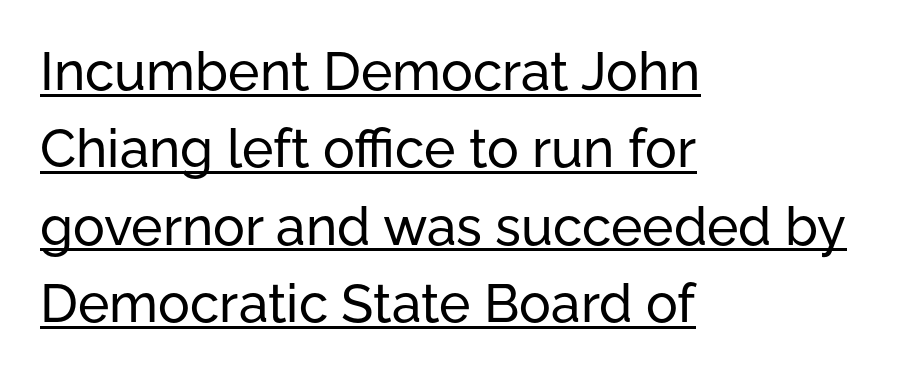
Q: Is the text italic (slanted)? A: No, it is upright.
Q: Is the typeface a serif or a sans-serif typeface? A: Sans-serif.
Q: Is the text underlined? A: Yes.
Q: How is the paragraph aligned? A: Left-aligned.
Q: Is the spacing between letters normal or unusually wide? A: Normal.
Q: Is the spacing between lines tight, normal or loose? A: Normal.
Q: Width (condensed, normal, or wide)? A: Normal.
Q: Stroke contrast? A: Low.
Q: x-height? A: Medium.
Q: Monospaced? A: No.
